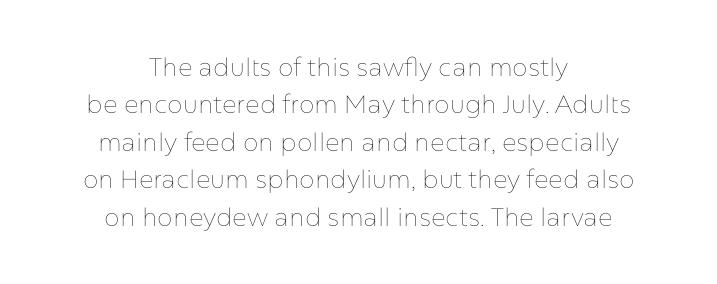
The image shows 25 px text type, upright; set centered, normal line spacing (1.5x), normal letter spacing, not underlined.
